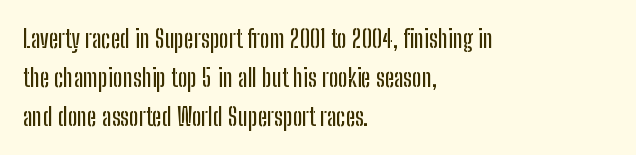
Q: Is the text italic (slanted)? A: No, it is upright.
Q: Is the text underlined? A: No.
Q: How is the paragraph aligned? A: Left-aligned.
Q: Is the spacing between letters normal or unusually wide? A: Normal.
Q: Is the spacing between lines tight, normal or loose? A: Normal.
